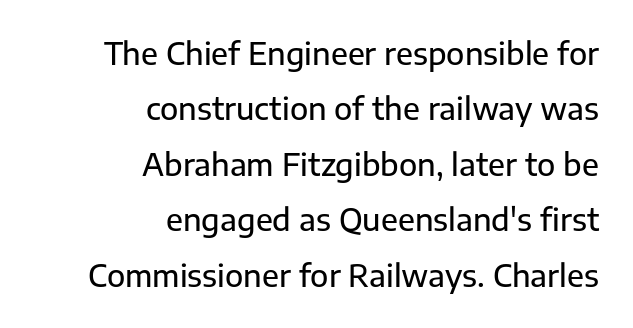
Q: Is the text italic (slanted)? A: No, it is upright.
Q: Is the typeface a serif or a sans-serif typeface? A: Sans-serif.
Q: Is the text underlined? A: No.
Q: How is the paragraph aligned? A: Right-aligned.
Q: Is the spacing between letters normal or unusually wide? A: Normal.
Q: Width (condensed, normal, or wide)? A: Normal.
Q: Stroke contrast? A: Low.
Q: x-height? A: Medium.
Q: Monospaced? A: No.
